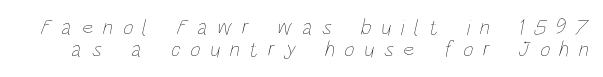
{"bold": "no", "underline": "no", "line_spacing": "tight", "line_spacing_ratio": 0.99, "letter_spacing": "wide", "letter_spacing_em": 0.44, "glyph_px": 22}
